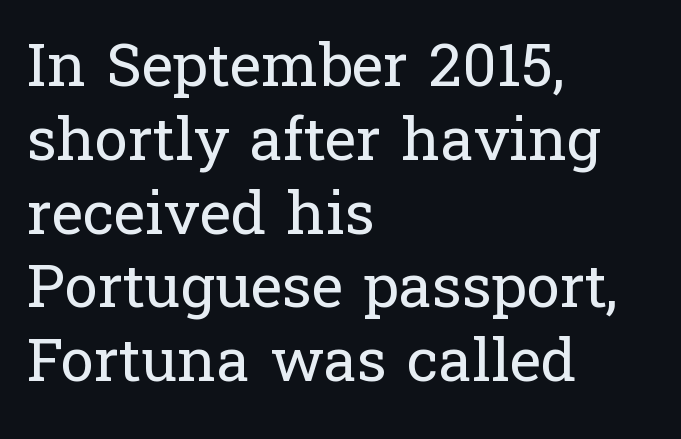
{"serif": "yes", "italic": "no", "bold": "no", "weight": "regular", "width": "normal", "stroke_contrast": "low", "x_height": "medium", "monospaced": "no", "underline": "no", "align": "left", "line_spacing_ratio": 1.23, "letter_spacing": "normal", "letter_spacing_em": 0.0, "glyph_px": 60}
